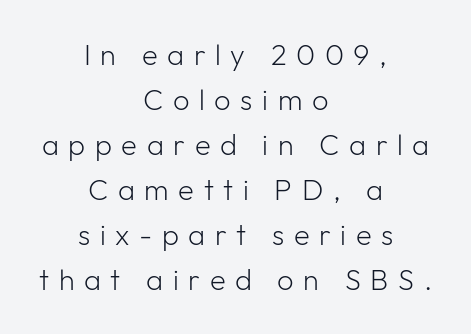
{"serif": "no", "italic": "no", "bold": "no", "weight": "light", "width": "normal", "stroke_contrast": "low", "x_height": "medium", "monospaced": "no", "underline": "no", "align": "center", "line_spacing": "normal", "line_spacing_ratio": 1.55, "letter_spacing": "wide", "letter_spacing_em": 0.33, "glyph_px": 29}
